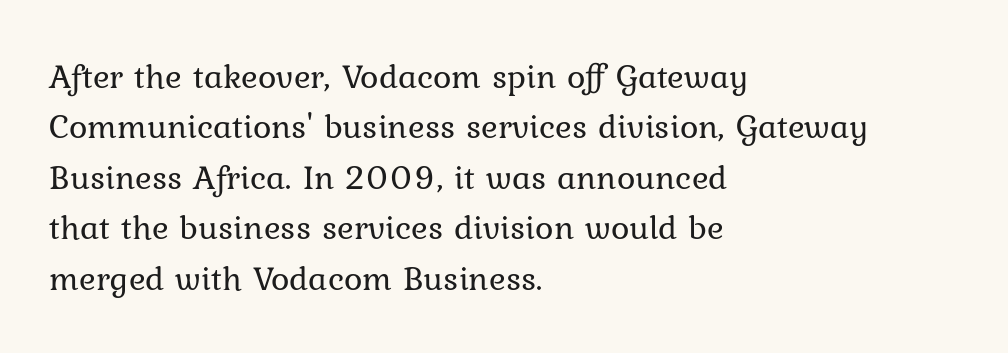
This sample uses an upright cut, with every glyph sitting square on the baseline. Casual observation: everything's shoved over to the left. This sample uses a serif face. Compared with typical body copy, the letter spacing here is the same.
